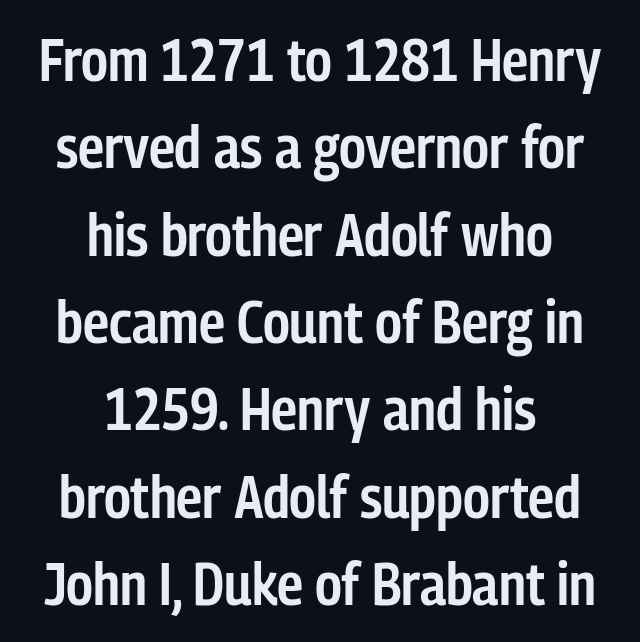
The line texture is even and compact thanks to regular tracking. Note the varied advance widths — an 'i' is clearly narrower than an 'm'. In terms of letterform style, serifs are entirely absent. Italic? Not at all — the glyphs are vertical.
